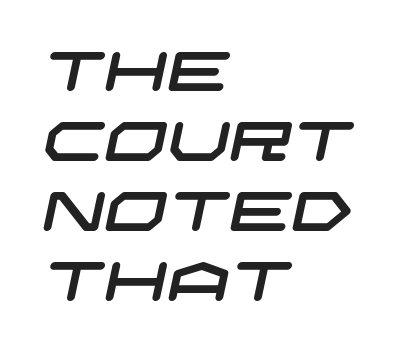
{"serif": "no", "width": "wide", "stroke_contrast": "low", "x_height": "large", "underline": "no", "align": "left", "line_spacing": "normal", "line_spacing_ratio": 1.27, "letter_spacing": "normal", "letter_spacing_em": 0.0, "glyph_px": 55}
